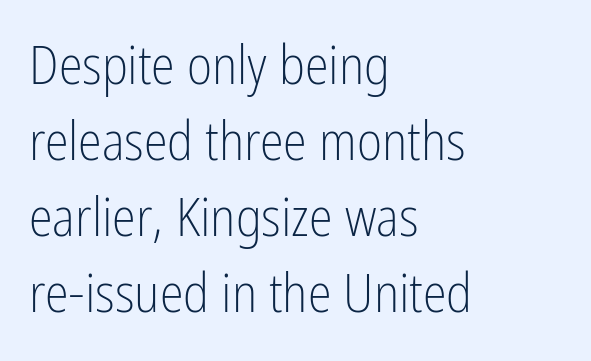
The image shows 54 px light, condensed sans-serif type, upright; set left-aligned, normal line spacing (1.41x), normal letter spacing, not underlined; low stroke contrast and a medium x-height.
